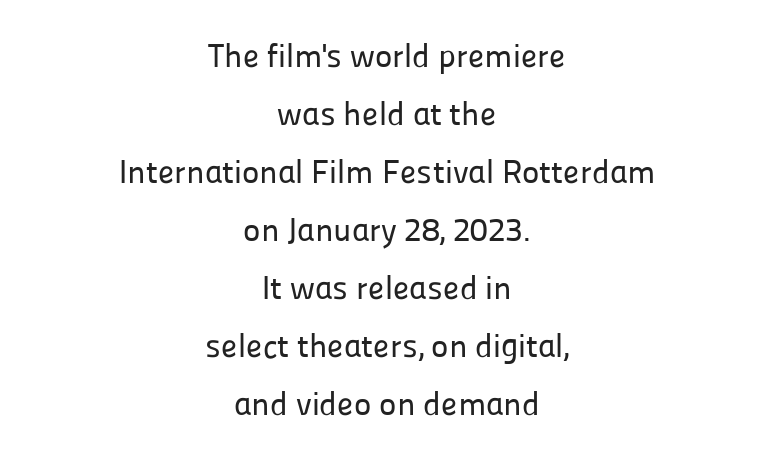
The image shows 33 px sans-serif type, upright; set centered, line spacing 1.76x, normal letter spacing, not underlined; low stroke contrast and a medium x-height.
